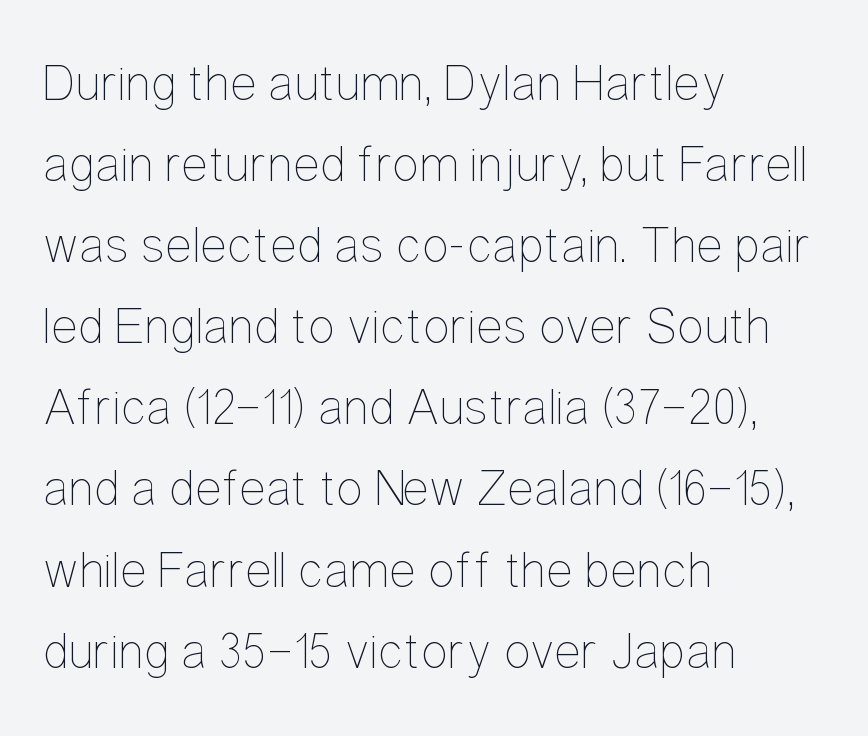
The image shows 51 px thin, condensed type, upright; set left-aligned, normal line spacing (1.59x), normal letter spacing, not underlined; low stroke contrast and a medium x-height.
